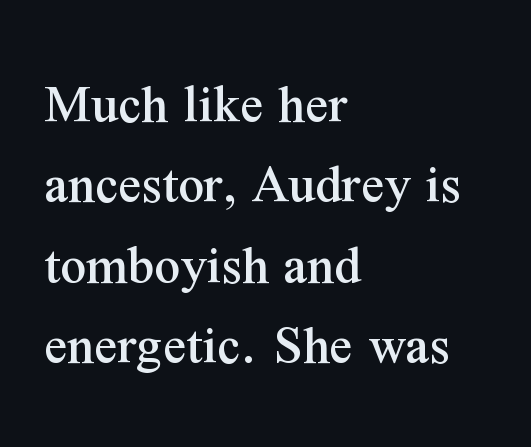
Q: Is the text italic (slanted)? A: No, it is upright.
Q: Is the typeface a serif or a sans-serif typeface? A: Serif.
Q: Is the text underlined? A: No.
Q: How is the paragraph aligned? A: Left-aligned.
Q: Is the spacing between letters normal or unusually wide? A: Normal.
Q: Is the spacing between lines tight, normal or loose? A: Normal.
Q: Width (condensed, normal, or wide)? A: Normal.
Q: Stroke contrast? A: Medium.
Q: x-height? A: Medium.
Q: Monospaced? A: No.
